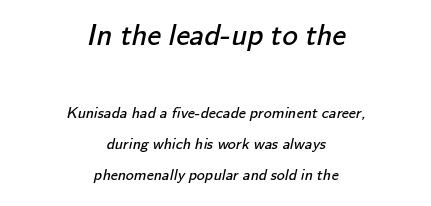
{"serif": "no", "bold": "no", "weight": "regular", "width": "normal", "stroke_contrast": "low", "x_height": "small", "monospaced": "no", "underline": "no", "align": "center", "line_spacing": "loose", "line_spacing_ratio": 1.94, "letter_spacing": "normal", "letter_spacing_em": 0.0, "larger_block": "first", "size_ratio": 1.94, "glyph_px": 31}
